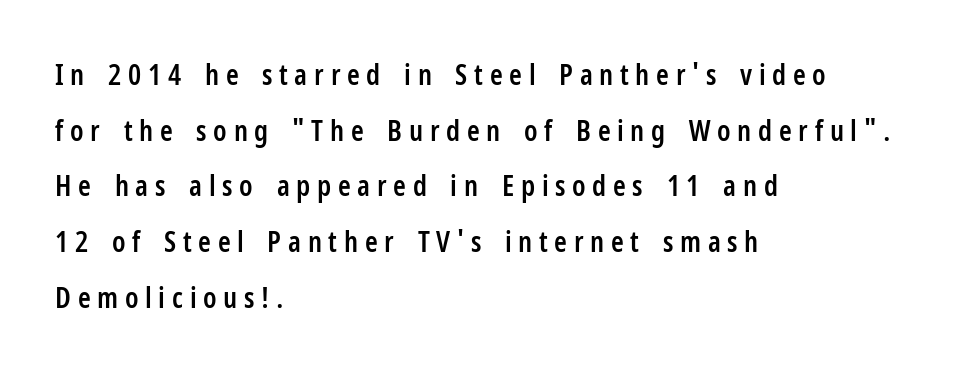
Moderately thickened strokes mark this as semibold type. The font's upright variant was chosen for this text. Is the letter spacing exaggerated? Yes — the characters are pushed far apart. What kind of face is this? One without serifs — a sans. Clear beneath every line of the passage. These lines stand farther apart than default settings would place them.
